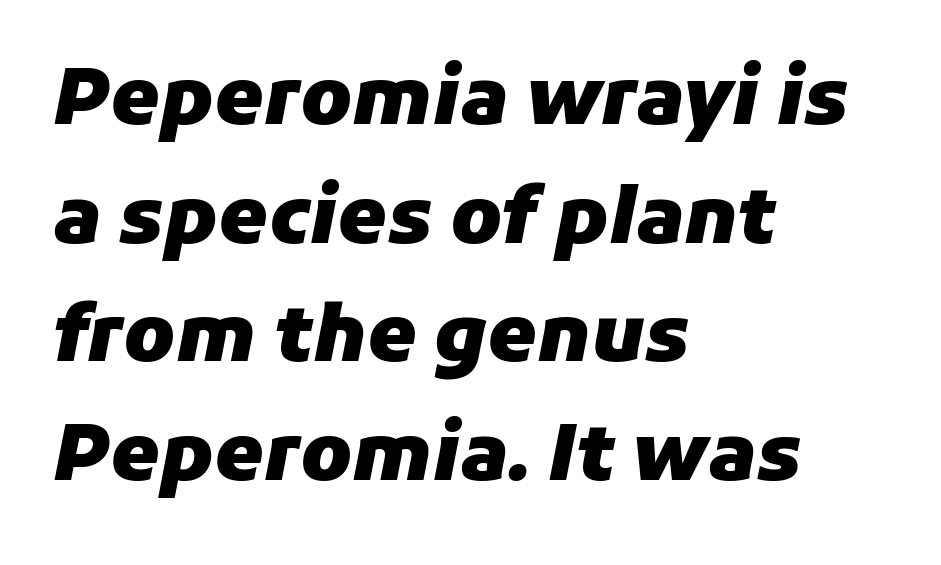
Each row of text sits above clean, open space. Letter spacing: default. A typesetter would call this proportional, since set widths differ per character. A normal amount of white space separates one row of letters from the next.
